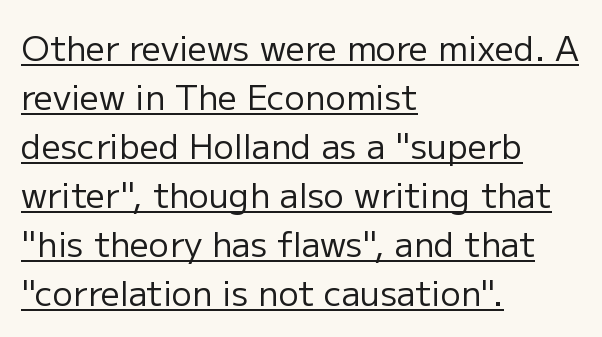
Q: Is the text bold? A: No.
Q: Is the text italic (slanted)? A: No, it is upright.
Q: Is the typeface a serif or a sans-serif typeface? A: Sans-serif.
Q: Is the text underlined? A: Yes.
Q: How is the paragraph aligned? A: Left-aligned.
Q: Is the spacing between letters normal or unusually wide? A: Normal.
Q: Is the spacing between lines tight, normal or loose? A: Normal.
Q: Width (condensed, normal, or wide)? A: Normal.
Q: Stroke contrast? A: Low.
Q: x-height? A: Medium.
Q: Monospaced? A: No.
